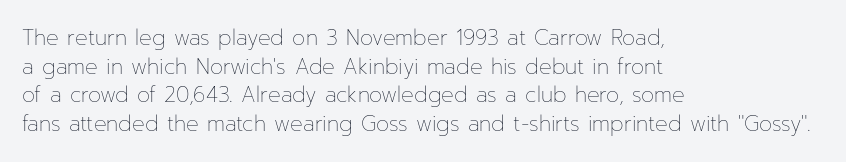
{"italic": "no", "bold": "no", "underline": "no", "align": "left", "line_spacing": "normal", "line_spacing_ratio": 1.36, "letter_spacing": "normal", "letter_spacing_em": 0.0, "glyph_px": 21}
